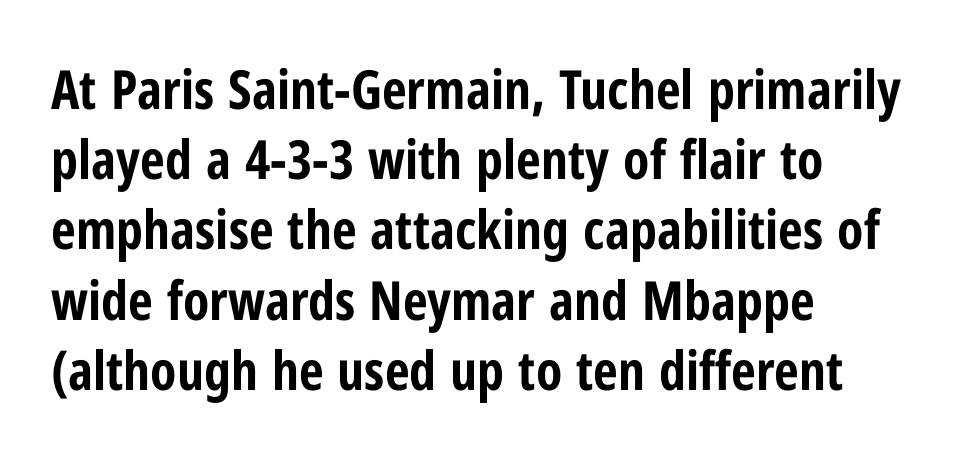
Q: Is the text bold? A: Yes.
Q: Is the text italic (slanted)? A: No, it is upright.
Q: Is the typeface a serif or a sans-serif typeface? A: Sans-serif.
Q: Is the text underlined? A: No.
Q: How is the paragraph aligned? A: Left-aligned.
Q: Is the spacing between letters normal or unusually wide? A: Normal.
Q: Is the spacing between lines tight, normal or loose? A: Normal.
Q: Width (condensed, normal, or wide)? A: Condensed.
Q: Stroke contrast? A: Low.
Q: x-height? A: Medium.
Q: Monospaced? A: No.
